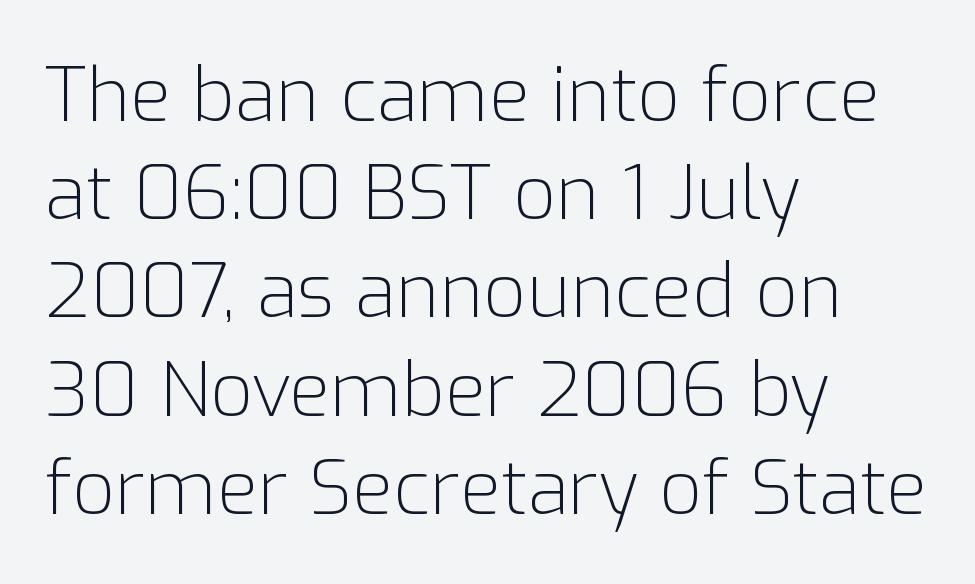
The image shows 75 px light sans-serif type, upright; set left-aligned, normal line spacing (1.31x), normal letter spacing, not underlined; low stroke contrast and a medium x-height.
